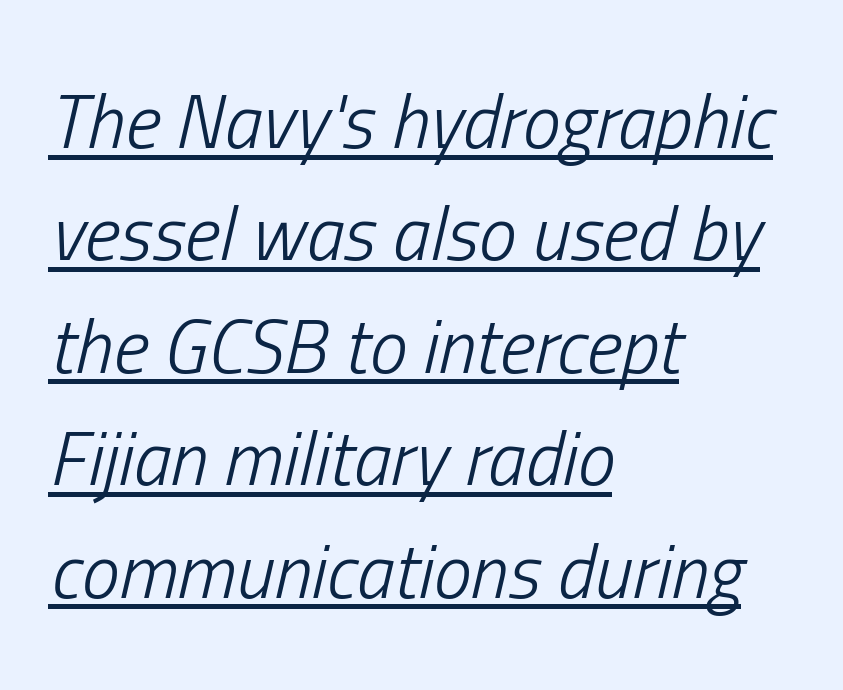
{"italic": "yes", "lean": "right", "slant_degrees": 13, "bold": "no", "weight": "light", "width": "condensed", "stroke_contrast": "low", "x_height": "medium", "monospaced": "no", "underline": "yes", "align": "left", "line_spacing": "normal", "line_spacing_ratio": 1.48, "letter_spacing": "normal", "letter_spacing_em": 0.0, "glyph_px": 76}
